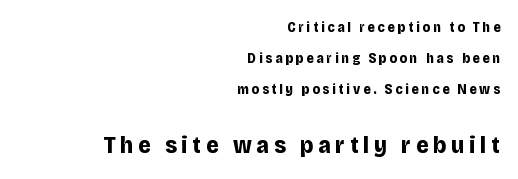
Q: Is the text bold? A: Yes.
Q: Is the text italic (slanted)? A: No, it is upright.
Q: Is the text underlined? A: No.
Q: How is the paragraph aligned? A: Right-aligned.
Q: Is the spacing between letters normal or unusually wide? A: Unusually wide.
Q: Is the spacing between lines tight, normal or loose? A: Loose.
Q: Which block of text is set in a larger size, the first (top) or the second (bottom)? A: The second (bottom) one.
